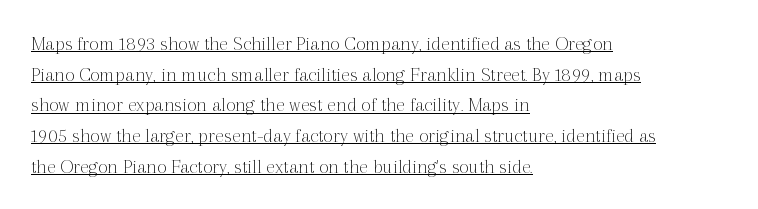
Nothing unusual about the tracking: characters are spaced as the font intends. A normal amount of white space separates one row of letters from the next. No heavy texture on the line: the type isn't bold. Is there any slant? The stems are plumb.
